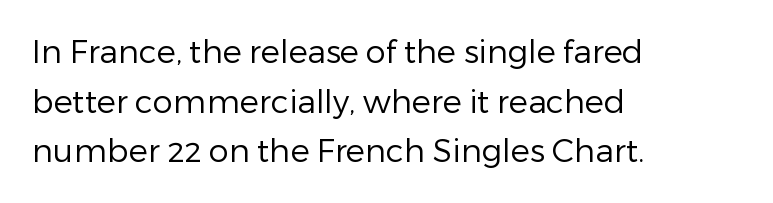
Rendered with straight, roman letterforms. The letterforms sit shoulder to shoulder at normal distance. One glance says typical: line gaps are just what's usual. Casual observation: everything's shoved over to the left. The font family rendered here belongs to the sans-serif group.
